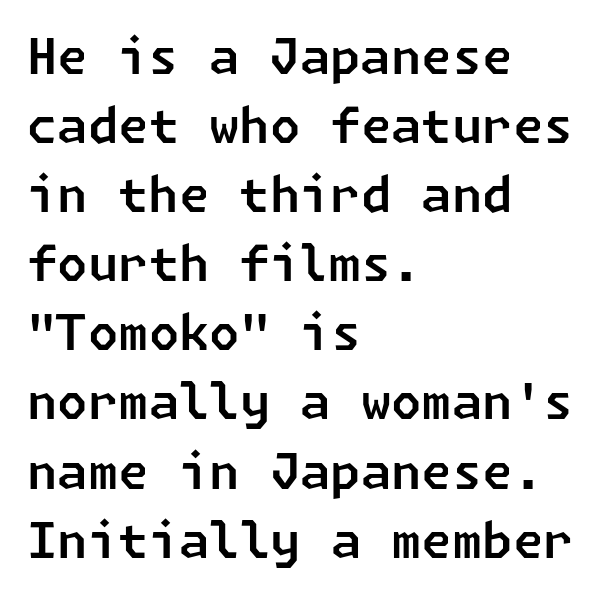
Q: Is the typeface a serif or a sans-serif typeface? A: Sans-serif.
Q: Is the text underlined? A: No.
Q: How is the paragraph aligned? A: Left-aligned.
Q: Is the spacing between letters normal or unusually wide? A: Normal.
Q: Is the spacing between lines tight, normal or loose? A: Normal.
Q: Width (condensed, normal, or wide)? A: Normal.
Q: Stroke contrast? A: Low.
Q: x-height? A: Medium.
